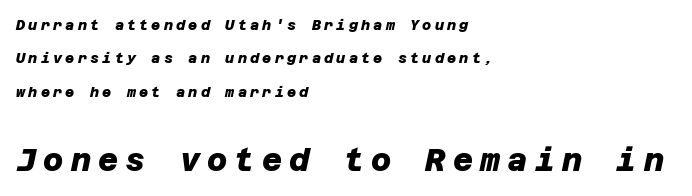
{"serif": "no", "bold": "yes", "weight": "heavy", "width": "normal", "stroke_contrast": "low", "x_height": "large", "underline": "no", "align": "left", "line_spacing": "loose", "line_spacing_ratio": 2.39, "letter_spacing": "wide", "letter_spacing_em": 0.23, "larger_block": "second", "size_ratio": 2.21, "glyph_px": 31}
